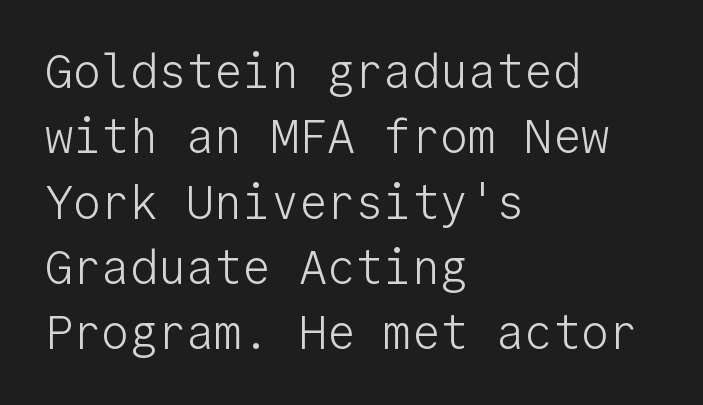
The font's upright variant was chosen for this text. The rendering uses typewriter-style spacing with identical character cells. Words float on clear page, feet unadorned. Teacher's note: observe the even left margin — that is flush-left alignment.
